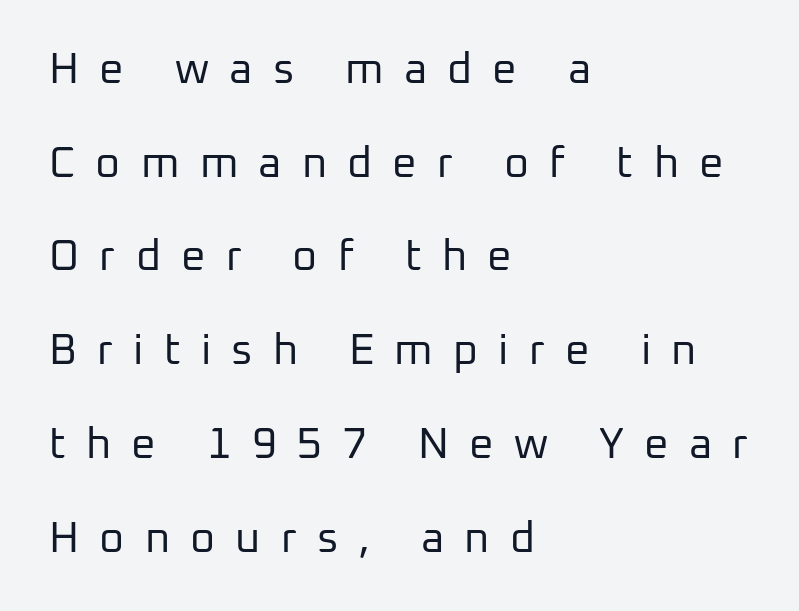
Q: Is the text bold? A: No.
Q: Is the text italic (slanted)? A: No, it is upright.
Q: Is the typeface a serif or a sans-serif typeface? A: Sans-serif.
Q: Is the text underlined? A: No.
Q: How is the paragraph aligned? A: Left-aligned.
Q: Is the spacing between letters normal or unusually wide? A: Unusually wide.
Q: Is the spacing between lines tight, normal or loose? A: Loose.
Q: Width (condensed, normal, or wide)? A: Normal.
Q: Stroke contrast? A: Low.
Q: x-height? A: Medium.
Q: Monospaced? A: No.
